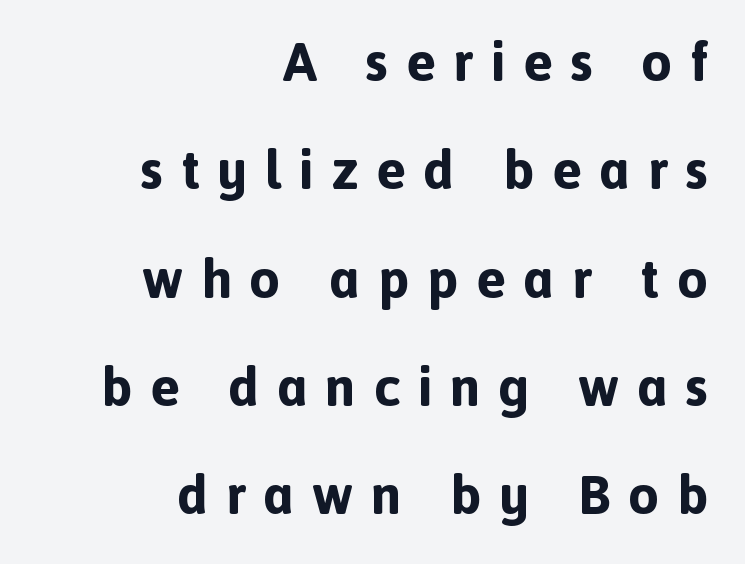
{"serif": "no", "italic": "no", "bold": "yes", "weight": "bold", "width": "normal", "x_height": "medium", "monospaced": "no", "underline": "no", "align": "right", "line_spacing": "loose", "line_spacing_ratio": 1.97, "letter_spacing": "wide", "letter_spacing_em": 0.32, "glyph_px": 55}
